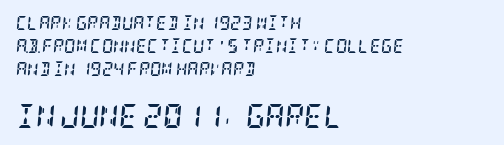
These lines sit exactly where default settings would place them. Larger block? The one below; the one above is distinctly smaller. A bare baseline throughout the passage. I'd describe the lettering as bold — thick and assertive. The specimen reads as italic at a glance. Honestly, the letter spacing is just normal — you wouldn't notice it.
